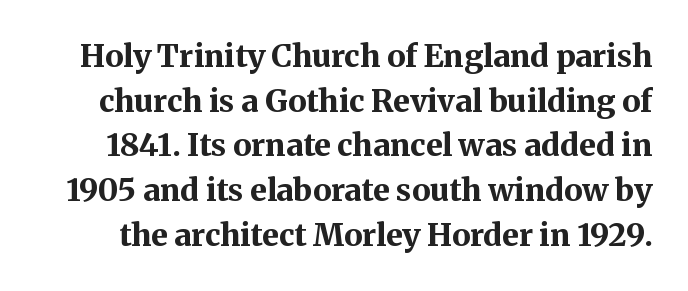
{"serif": "yes", "italic": "no", "bold": "yes", "weight": "bold", "width": "normal", "stroke_contrast": "medium", "x_height": "medium", "monospaced": "no", "underline": "no", "line_spacing": "normal", "line_spacing_ratio": 1.44, "letter_spacing": "normal", "letter_spacing_em": 0.0, "glyph_px": 31}
